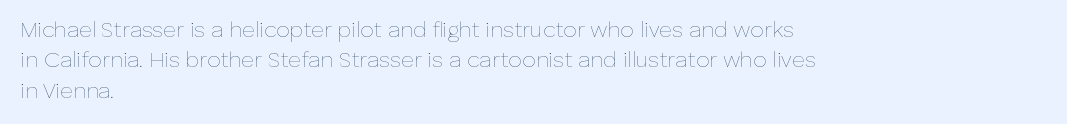
{"italic": "no", "bold": "no", "underline": "no", "align": "left", "line_spacing": "normal", "line_spacing_ratio": 1.38, "letter_spacing": "normal", "letter_spacing_em": 0.0, "glyph_px": 22}
